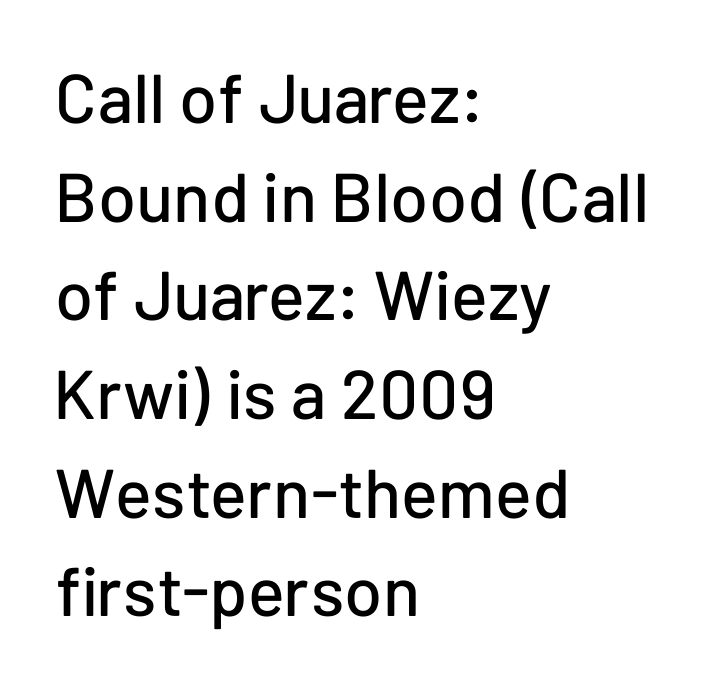
Q: Is the text italic (slanted)? A: No, it is upright.
Q: Is the typeface a serif or a sans-serif typeface? A: Sans-serif.
Q: Is the text underlined? A: No.
Q: How is the paragraph aligned? A: Left-aligned.
Q: Is the spacing between letters normal or unusually wide? A: Normal.
Q: Is the spacing between lines tight, normal or loose? A: Normal.
Q: Width (condensed, normal, or wide)? A: Normal.
Q: Stroke contrast? A: Low.
Q: x-height? A: Medium.
Q: Monospaced? A: No.
